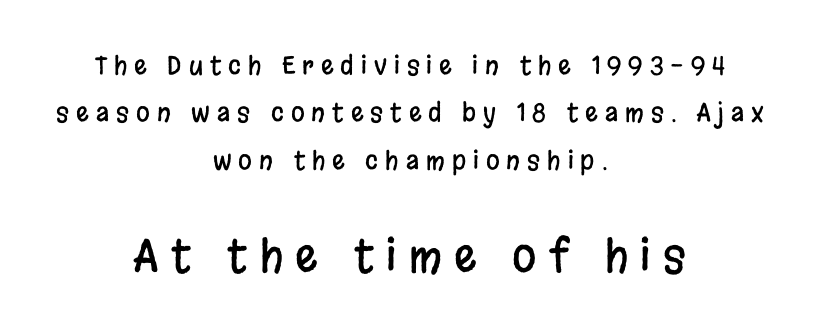
Q: Is the text italic (slanted)? A: No, it is upright.
Q: Is the typeface a serif or a sans-serif typeface? A: Sans-serif.
Q: Is the text underlined? A: No.
Q: How is the paragraph aligned? A: Centered.
Q: Is the spacing between letters normal or unusually wide? A: Unusually wide.
Q: Is the spacing between lines tight, normal or loose? A: Loose.
Q: Which block of text is set in a larger size, the first (top) or the second (bottom)? A: The second (bottom) one.
Q: Width (condensed, normal, or wide)? A: Condensed.
Q: Stroke contrast? A: Low.
Q: x-height? A: Large.
Q: Monospaced? A: No.
